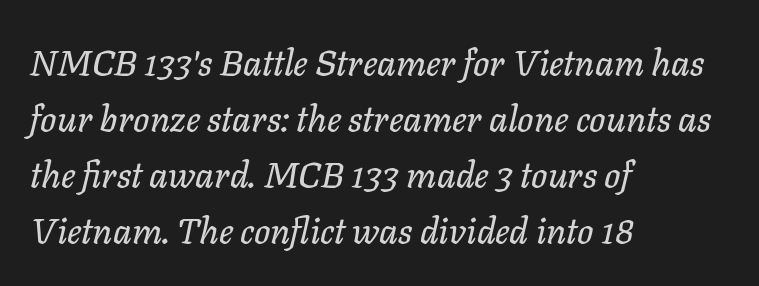
The image shows 36 px text type, italic (leaning right); set left-aligned, normal line spacing (1.56x), normal letter spacing, not underlined; low stroke contrast and a medium x-height.
